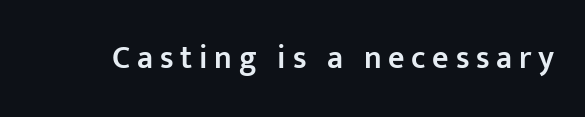
The image shows 32 px semibold sans-serif type, upright; set unusually wide letter spacing (+0.21 em), not underlined; low stroke contrast and a medium x-height.
